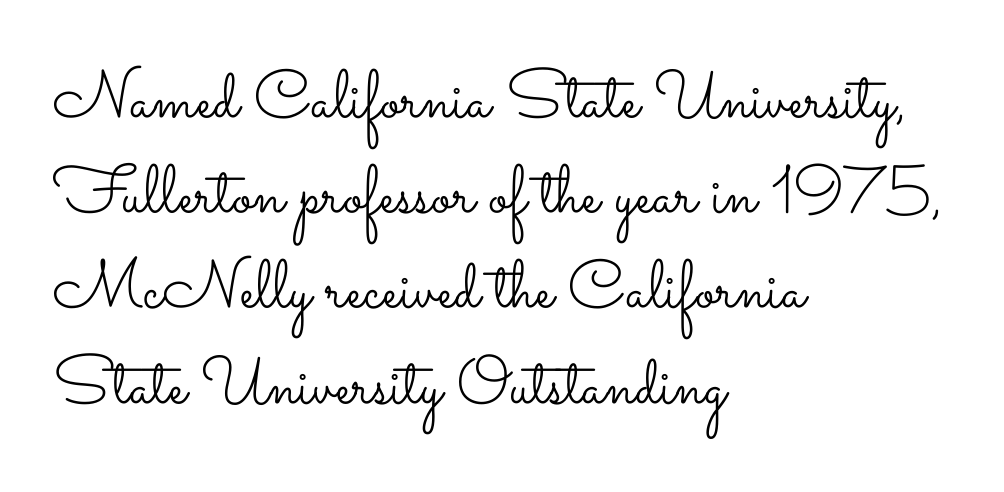
The image shows 68 px light, wide type; set left-aligned, normal line spacing (1.4x), normal letter spacing, not underlined; low stroke contrast and a small x-height.
